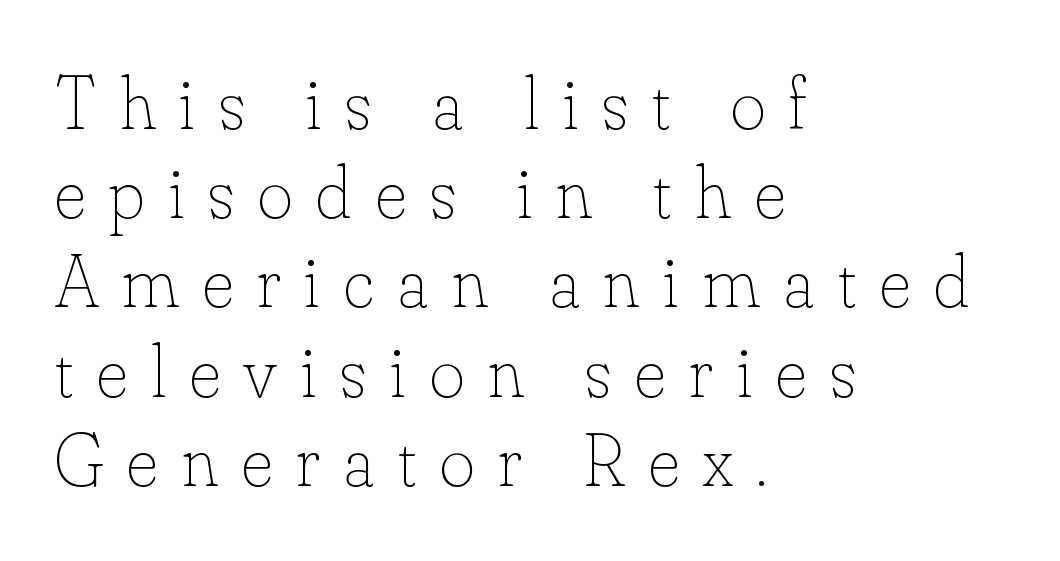
The image shows 75 px thin type, upright; set left-aligned, line spacing 1.19x, unusually wide letter spacing (+0.32 em), not underlined; low stroke contrast and a small x-height.
